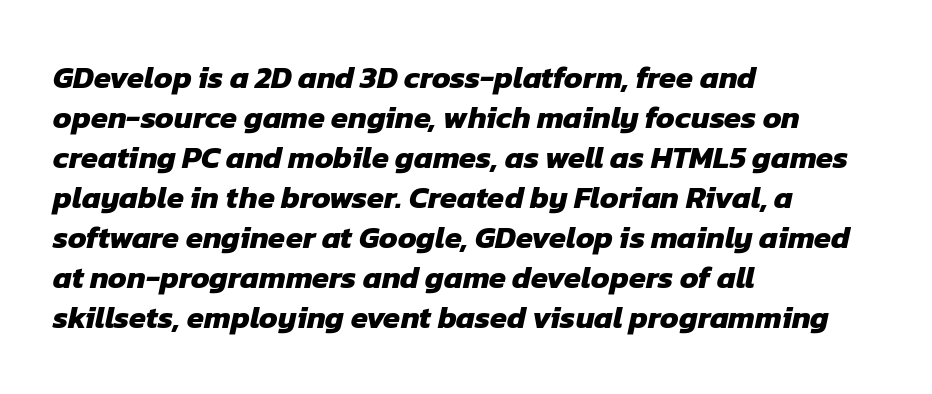
{"serif": "no", "bold": "yes", "weight": "heavy", "width": "normal", "stroke_contrast": "low", "x_height": "medium", "monospaced": "no", "underline": "no", "align": "left", "line_spacing": "normal", "line_spacing_ratio": 1.29, "letter_spacing": "normal", "letter_spacing_em": 0.0, "glyph_px": 31}
